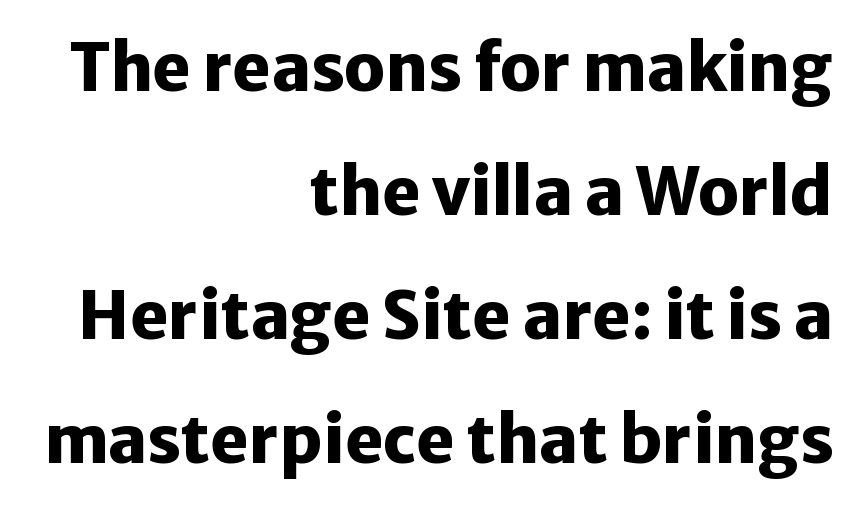
The image shows 65 px heavy sans-serif type, upright; set right-aligned, loose line spacing (1.91x), normal letter spacing, not underlined; low stroke contrast and a medium x-height.
